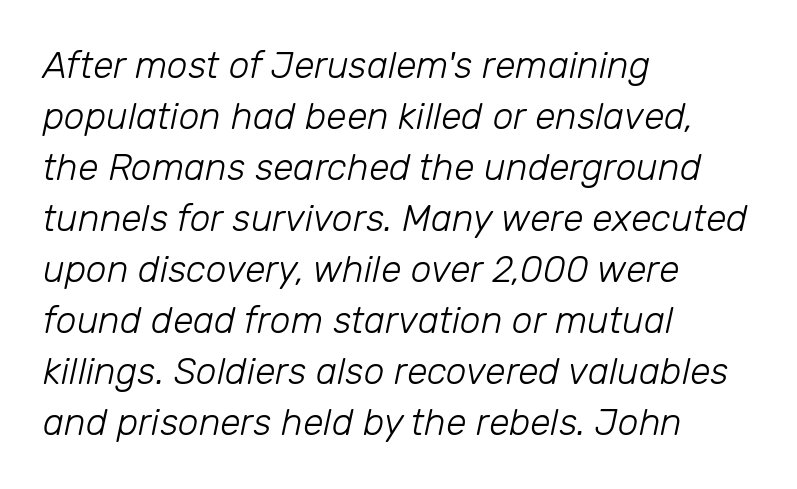
The image shows 37 px light type, italic (leaning right); set left-aligned, normal line spacing (1.38x), normal letter spacing, not underlined; low stroke contrast and a medium x-height.
